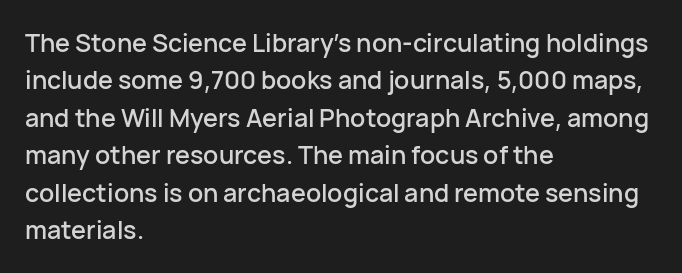
Q: Is the text italic (slanted)? A: No, it is upright.
Q: Is the text underlined? A: No.
Q: How is the paragraph aligned? A: Left-aligned.
Q: Is the spacing between letters normal or unusually wide? A: Normal.
Q: Is the spacing between lines tight, normal or loose? A: Normal.
